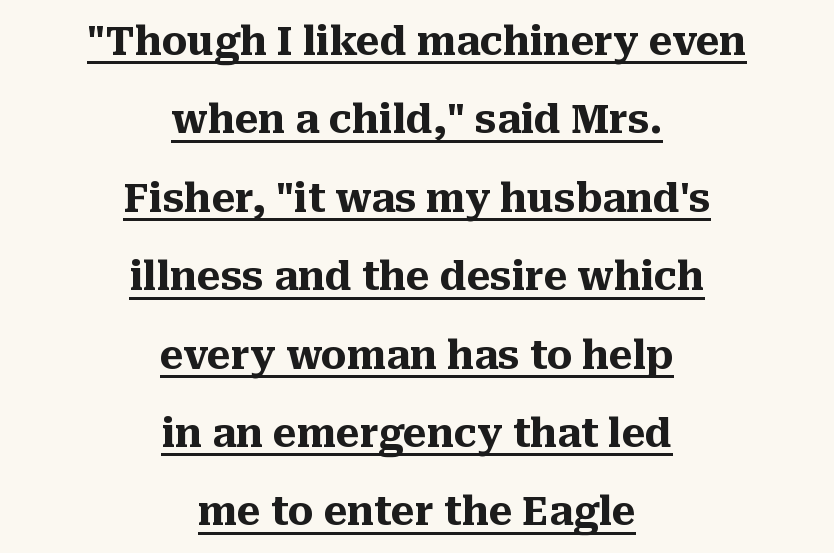
Q: Is the text bold? A: Yes.
Q: Is the text italic (slanted)? A: No, it is upright.
Q: Is the typeface a serif or a sans-serif typeface? A: Serif.
Q: Is the text underlined? A: Yes.
Q: How is the paragraph aligned? A: Centered.
Q: Is the spacing between letters normal or unusually wide? A: Normal.
Q: Is the spacing between lines tight, normal or loose? A: Loose.
Q: Width (condensed, normal, or wide)? A: Normal.
Q: Stroke contrast? A: Medium.
Q: x-height? A: Medium.
Q: Monospaced? A: No.
